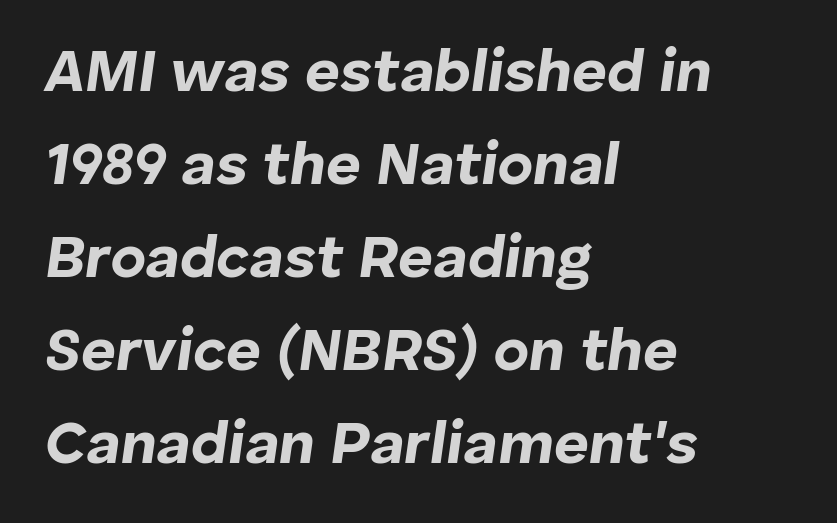
{"italic": "yes", "lean": "right", "slant_degrees": 8, "bold": "yes", "weight": "bold", "width": "normal", "stroke_contrast": "low", "x_height": "medium", "monospaced": "no", "underline": "no", "align": "left", "line_spacing": "normal", "line_spacing_ratio": 1.55, "letter_spacing": "normal", "letter_spacing_em": 0.0, "glyph_px": 60}
